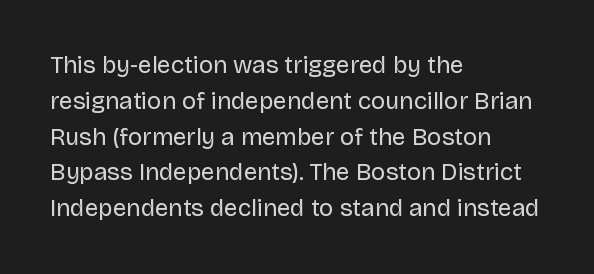
The setting favours the left margin, as ordinary paragraphs usually do. Upright lettering throughout. Letter spacing: default. No chunkiness to these letters — they're not bold.
